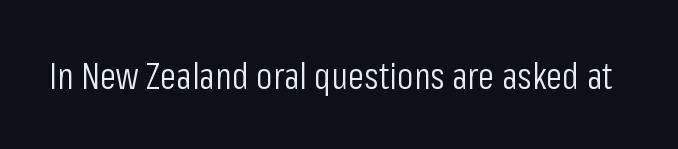
Nobody touched the tracking dial on this one. Tall strokes in this sample are plumb rather than angled. Each letter's strokes conclude bluntly, with no projecting serifs. Varying glyph widths throughout — classic text-font behaviour.
